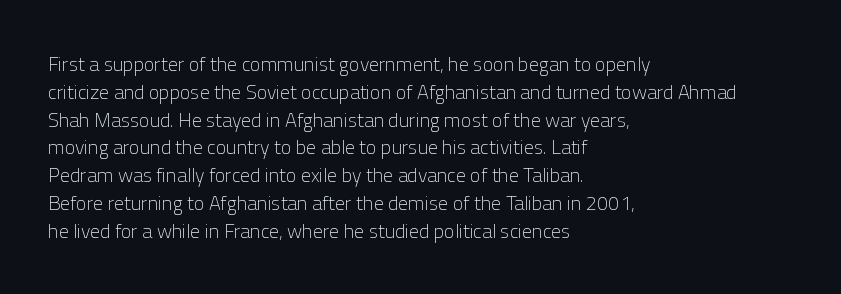
Nothing heavy about these letters — not bold at all. Compared with a centered layout, this one pins lines to the left instead. Spacing between characters is what you'd get straight out of the box. Posture: vertical. Anything drawn beneath the words? Only blank space.
